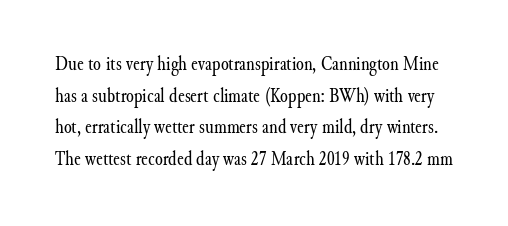
Tall strokes in this sample are plumb rather than angled. Words appear dense and cohesive because spacing is normal. No word sits above an underline. The weight would be labelled regular, book, light, or lighter still.
